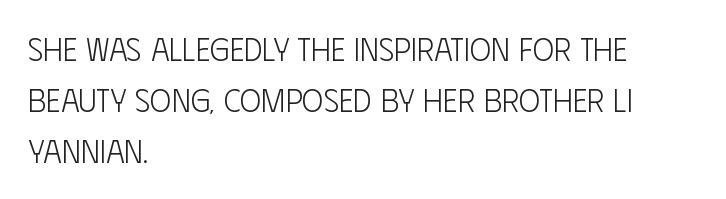
Q: Is the text bold? A: No.
Q: Is the text italic (slanted)? A: No, it is upright.
Q: Is the typeface a serif or a sans-serif typeface? A: Sans-serif.
Q: Is the text underlined? A: No.
Q: How is the paragraph aligned? A: Left-aligned.
Q: Is the spacing between letters normal or unusually wide? A: Normal.
Q: Is the spacing between lines tight, normal or loose? A: Normal.
Q: Width (condensed, normal, or wide)? A: Condensed.
Q: Stroke contrast? A: Low.
Q: x-height? A: Large.
Q: Monospaced? A: No.
